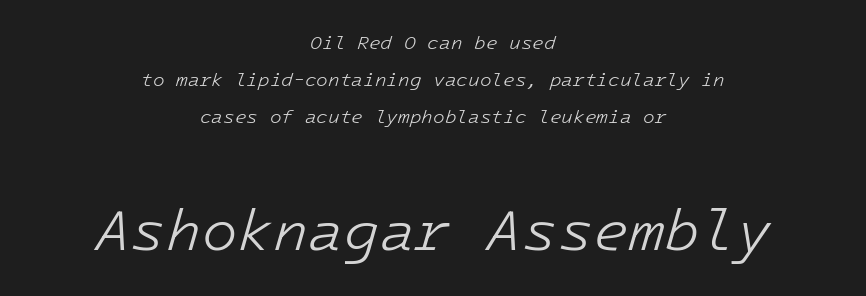
Reading down the column, the eye jumps a long way to each next line. In CSS terms this would be text-align: center. Descenders hang freely into open space. Which of the two is more prominent by size? The second, at the bottom.
